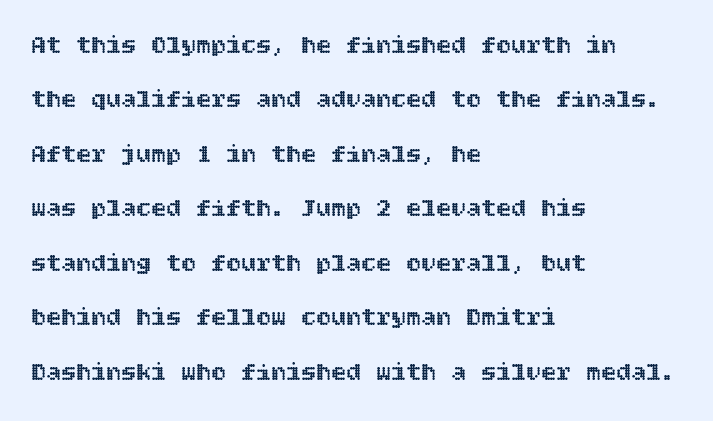
{"italic": "no", "underline": "no", "align": "left", "line_spacing": "loose", "line_spacing_ratio": 2.18, "letter_spacing": "normal", "letter_spacing_em": 0.0, "glyph_px": 25}
